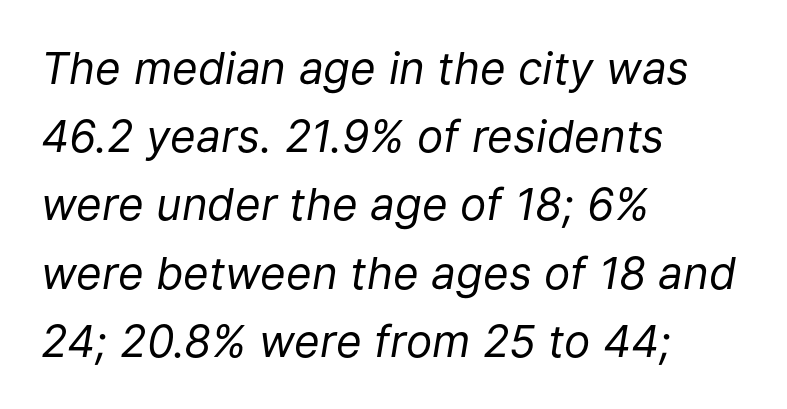
The image shows 44 px regular-weight type, italic (leaning right); set left-aligned, normal line spacing (1.55x), normal letter spacing, not underlined; low stroke contrast and a medium x-height.
